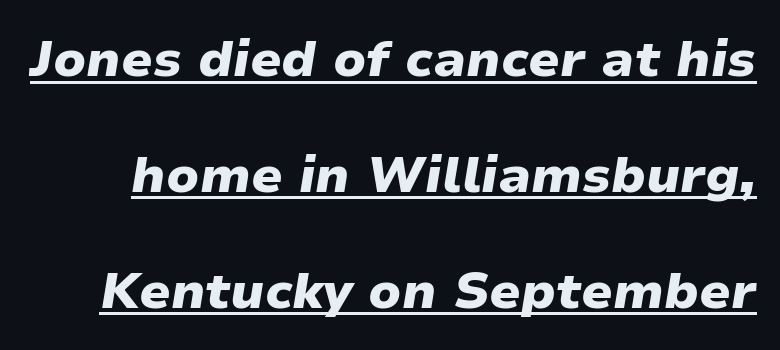
Weight check: bold — yes, fully. Looks like regular typesetting: each glyph gets only the width it needs. Quick note: interline space is abundant. Between one letter and the next there's only the usual sliver of space.
